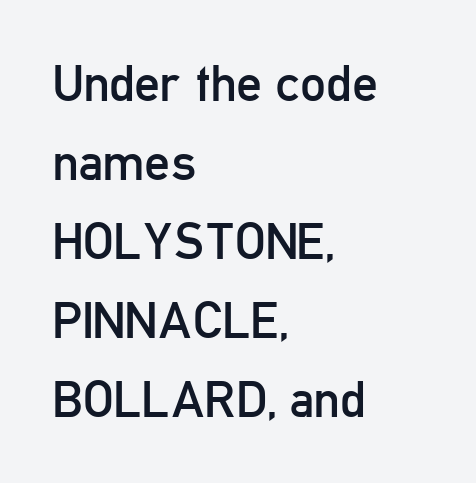
The image shows 51 px regular-weight, condensed sans-serif type, upright; set left-aligned, normal line spacing (1.55x), normal letter spacing, not underlined; low stroke contrast and a medium x-height.
